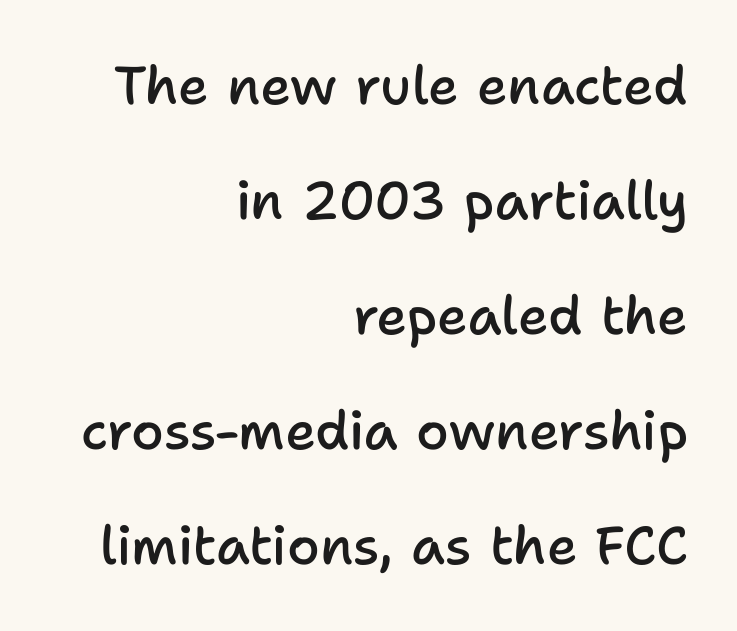
{"serif": "no", "italic": "no", "bold": "semi", "weight": "semibold", "width": "normal", "stroke_contrast": "low", "x_height": "medium", "monospaced": "no", "underline": "no", "align": "right", "line_spacing": "loose", "line_spacing_ratio": 2.17, "letter_spacing": "normal", "letter_spacing_em": 0.0, "glyph_px": 53}
